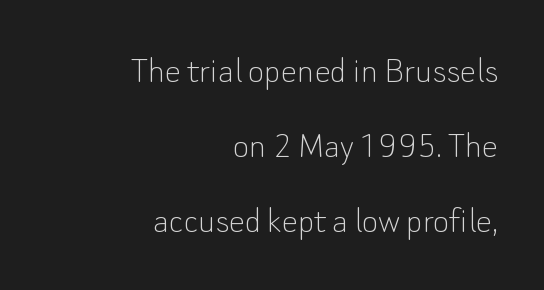
The image shows 40 px thin sans-serif type, upright; set right-aligned, line spacing 1.87x, normal letter spacing, not underlined; low stroke contrast and a small x-height.
